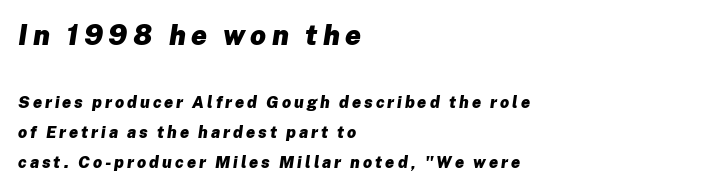
The image shows 28 px heavy type, italic (leaning right); set left-aligned, line spacing 1.86x, not underlined; the first (top) block is 1.75x larger; low stroke contrast and a medium x-height.
